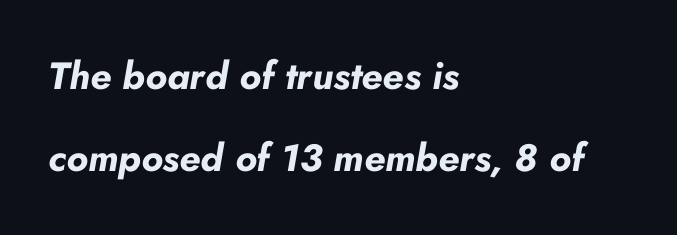
Q: Is the text bold? A: Yes.
Q: Is the text italic (slanted)? A: Yes, it leans right by about 10 degrees.
Q: Is the text underlined? A: No.
Q: How is the paragraph aligned? A: Left-aligned.
Q: Is the spacing between letters normal or unusually wide? A: Normal.
Q: Is the spacing between lines tight, normal or loose? A: Loose.
Q: Width (condensed, normal, or wide)? A: Normal.
Q: Stroke contrast? A: Low.
Q: x-height? A: Small.
Q: Monospaced? A: No.
